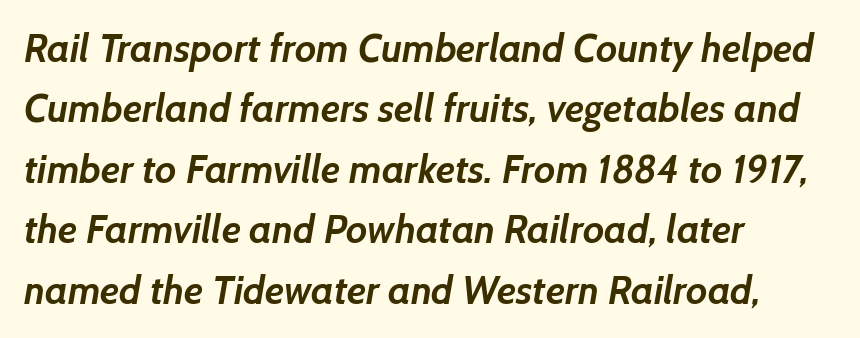
Words appear dense and cohesive because spacing is normal. One glance says typical: line gaps are just what's usual. The specimen omits any rule beneath the text block's lines. The rendering uses natural spacing where letterforms have individual widths. Chunky letters — that's bold for sure. The rendering shows plain stroke endings on the letterforms — a sans-serif design.
